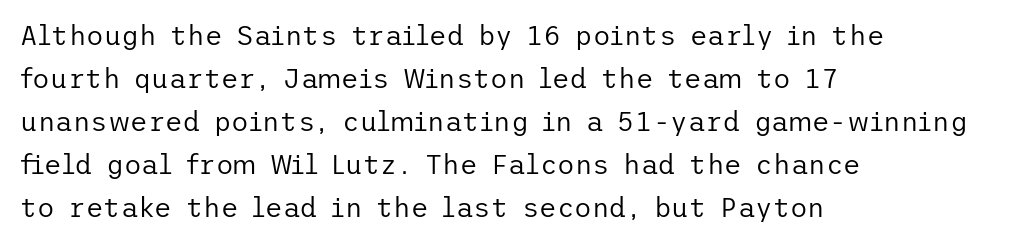
{"italic": "no", "bold": "no", "underline": "no", "align": "left", "line_spacing": "normal", "line_spacing_ratio": 1.59, "letter_spacing": "normal", "letter_spacing_em": 0.0, "glyph_px": 27}
